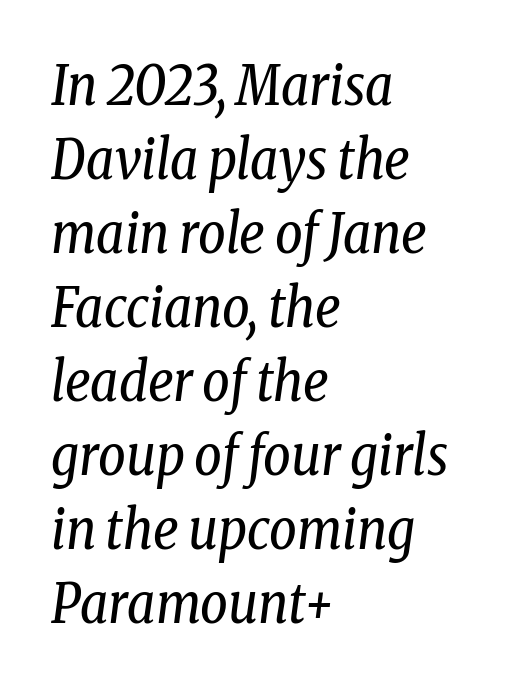
{"serif": "yes", "italic": "yes", "lean": "right", "slant_degrees": 8, "bold": "no", "weight": "regular", "width": "condensed", "stroke_contrast": "low", "x_height": "medium", "monospaced": "no", "underline": "no", "align": "left", "line_spacing": "normal", "line_spacing_ratio": 1.37, "letter_spacing": "normal", "letter_spacing_em": 0.0, "glyph_px": 54}
